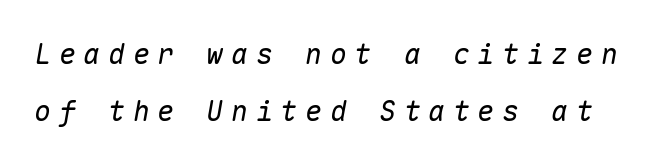
The image shows 28 px regular-weight type, italic (leaning right), monospaced; set loose line spacing (2.04x), unusually wide letter spacing (+0.28 em), not underlined; low stroke contrast and a medium x-height.
